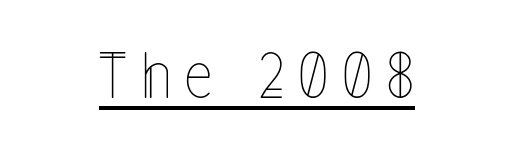
The image shows 62 px thin, condensed type, upright; set unusually wide letter spacing (+0.22 em), underlined; a medium x-height.
